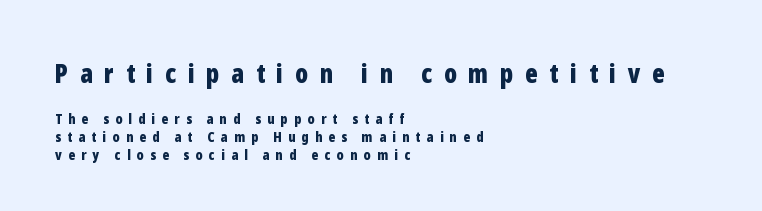
Q: Is the text bold? A: Yes.
Q: Is the text italic (slanted)? A: No, it is upright.
Q: Is the text underlined? A: No.
Q: How is the paragraph aligned? A: Left-aligned.
Q: Is the spacing between letters normal or unusually wide? A: Unusually wide.
Q: Is the spacing between lines tight, normal or loose? A: Normal.
Q: Which block of text is set in a larger size, the first (top) or the second (bottom)? A: The first (top) one.
